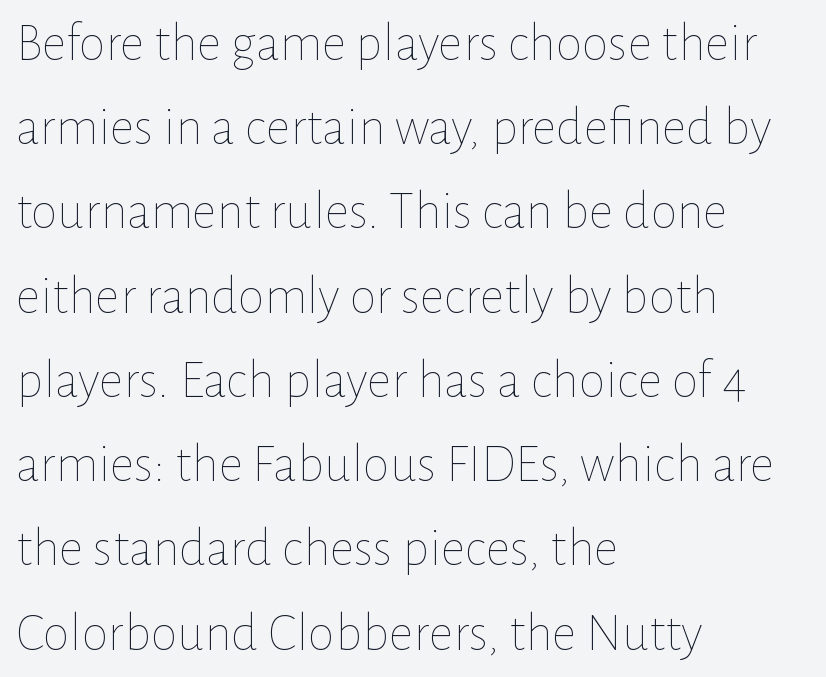
The image shows 54 px thin type, upright; set left-aligned, normal line spacing (1.56x), normal letter spacing, not underlined; low stroke contrast and a medium x-height.
